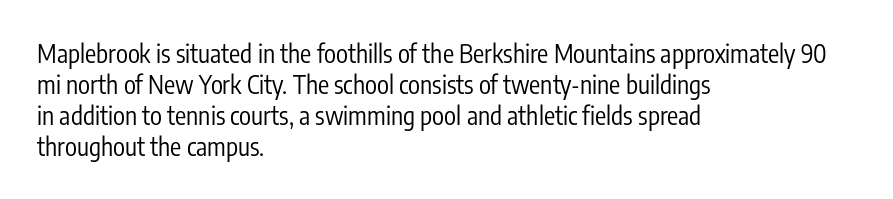
The image shows 25 px text type, upright; set left-aligned, line spacing 1.24x, normal letter spacing, not underlined.
